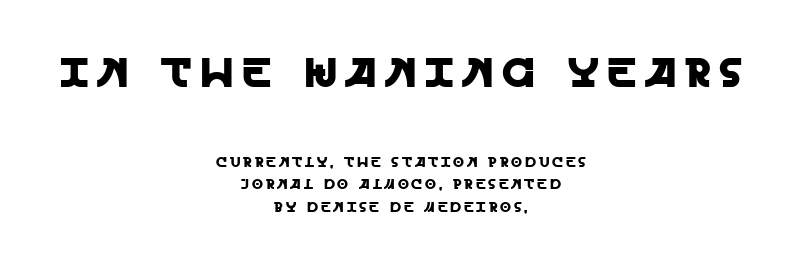
Q: Is the text italic (slanted)? A: No, it is upright.
Q: Is the typeface a serif or a sans-serif typeface? A: Sans-serif.
Q: Is the text underlined? A: No.
Q: How is the paragraph aligned? A: Centered.
Q: Is the spacing between letters normal or unusually wide? A: Unusually wide.
Q: Is the spacing between lines tight, normal or loose? A: Normal.
Q: Which block of text is set in a larger size, the first (top) or the second (bottom)? A: The first (top) one.
Q: Width (condensed, normal, or wide)? A: Normal.
Q: x-height? A: Large.
Q: Monospaced? A: No.
